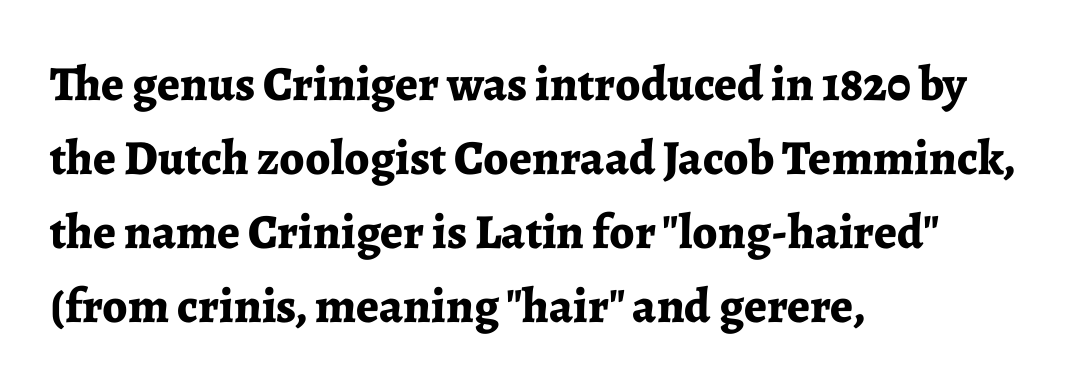
Q: Is the text bold? A: Yes.
Q: Is the text italic (slanted)? A: No, it is upright.
Q: Is the typeface a serif or a sans-serif typeface? A: Serif.
Q: Is the text underlined? A: No.
Q: How is the paragraph aligned? A: Left-aligned.
Q: Is the spacing between letters normal or unusually wide? A: Normal.
Q: Is the spacing between lines tight, normal or loose? A: Normal.
Q: Width (condensed, normal, or wide)? A: Normal.
Q: Stroke contrast? A: Low.
Q: x-height? A: Medium.
Q: Monospaced? A: No.
